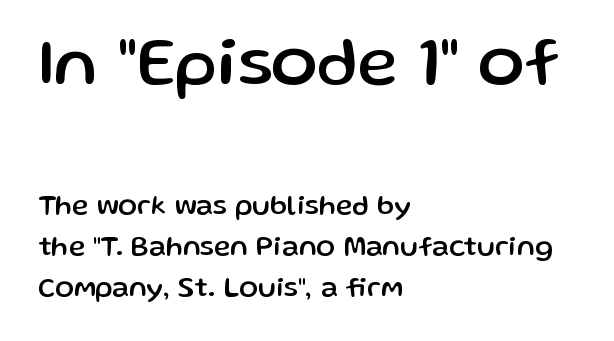
Q: Is the text italic (slanted)? A: No, it is upright.
Q: Is the typeface a serif or a sans-serif typeface? A: Sans-serif.
Q: Is the text underlined? A: No.
Q: How is the paragraph aligned? A: Left-aligned.
Q: Is the spacing between letters normal or unusually wide? A: Normal.
Q: Is the spacing between lines tight, normal or loose? A: Normal.
Q: Which block of text is set in a larger size, the first (top) or the second (bottom)? A: The first (top) one.
Q: Width (condensed, normal, or wide)? A: Normal.
Q: Stroke contrast? A: Low.
Q: x-height? A: Medium.
Q: Monospaced? A: No.
